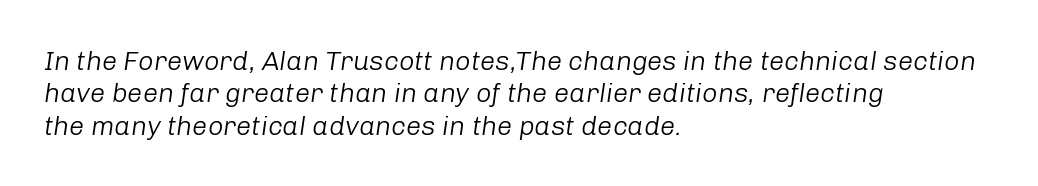
Underlining? Definitely not there. The line texture is even and compact thanks to regular tracking. Ink coverage per letter is moderate at most. The rag falls on the right side of this text block. When letters slant like this, we call the style italic.
